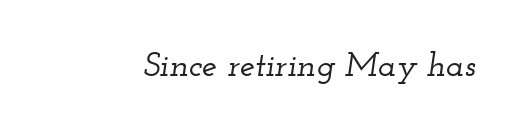
Nothing unusual about the tracking: characters are spaced as the font intends. Regarding serifs, this sample has them. Varying glyph widths throughout — classic text-font behaviour. Bare-footed words on every line.
